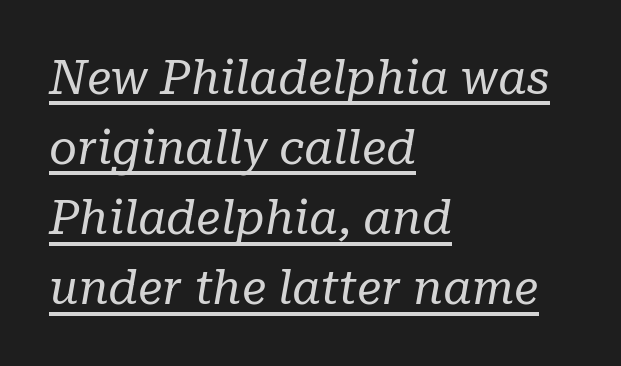
{"serif": "yes", "italic": "yes", "lean": "right", "slant_degrees": 10, "bold": "no", "weight": "regular", "width": "normal", "stroke_contrast": "low", "x_height": "medium", "monospaced": "no", "underline": "yes", "align": "left", "line_spacing": "normal", "line_spacing_ratio": 1.46, "letter_spacing": "normal", "letter_spacing_em": 0.0, "glyph_px": 48}
